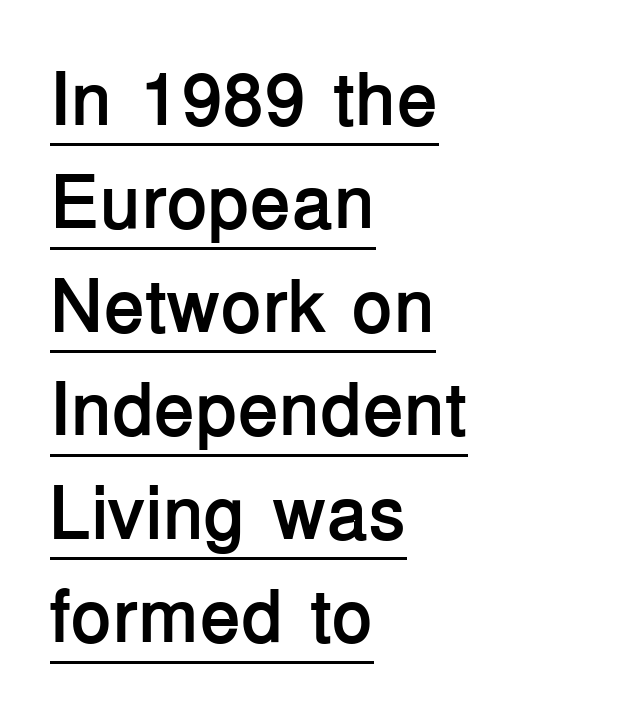
Q: Is the text bold? A: Yes.
Q: Is the text italic (slanted)? A: No, it is upright.
Q: Is the typeface a serif or a sans-serif typeface? A: Sans-serif.
Q: Is the text underlined? A: Yes.
Q: How is the paragraph aligned? A: Left-aligned.
Q: Is the spacing between letters normal or unusually wide? A: Normal.
Q: Is the spacing between lines tight, normal or loose? A: Normal.
Q: Width (condensed, normal, or wide)? A: Normal.
Q: Stroke contrast? A: Low.
Q: x-height? A: Medium.
Q: Monospaced? A: No.
